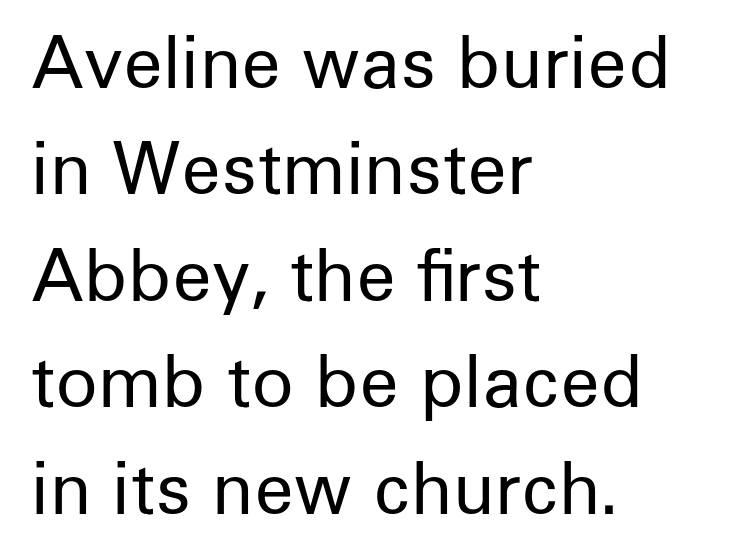
{"serif": "no", "italic": "no", "bold": "no", "weight": "regular", "width": "normal", "stroke_contrast": "low", "x_height": "medium", "monospaced": "no", "underline": "no", "align": "left", "line_spacing": "normal", "line_spacing_ratio": 1.52, "letter_spacing": "normal", "letter_spacing_em": 0.0, "glyph_px": 70}
